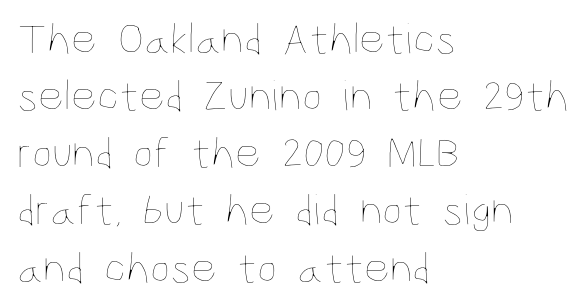
The image shows 45 px thin, condensed type, upright; set left-aligned, normal line spacing (1.27x), normal letter spacing, not underlined; low stroke contrast and a large x-height.
